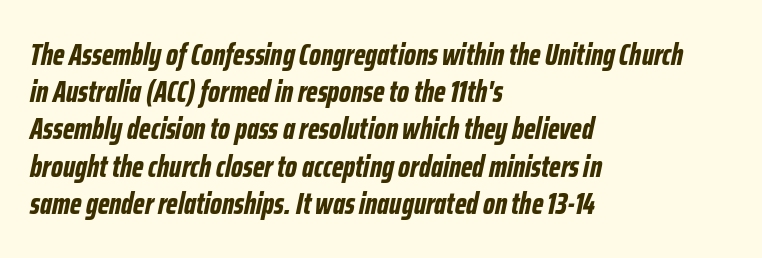
The image shows 30 px bold, condensed type, italic (leaning right); set left-aligned, line spacing 1.24x, normal letter spacing, not underlined; low stroke contrast and a medium x-height.
